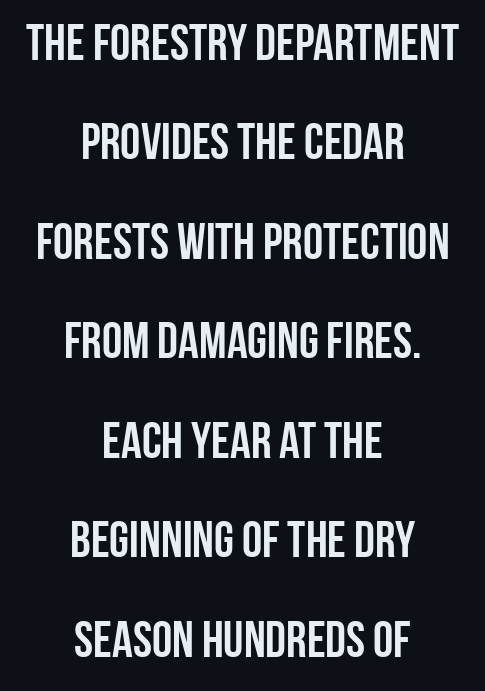
The image shows 51 px condensed sans-serif type, upright; set centered, loose line spacing (1.95x), normal letter spacing, not underlined; low stroke contrast and a large x-height.
